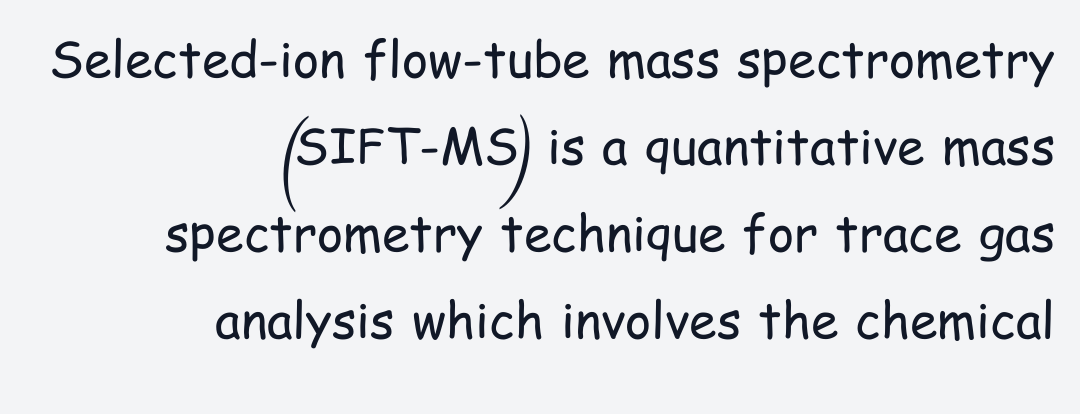
Style check: upright. The rendering keeps characters at their native spacing. You could not count columns in this text — the font is proportionally spaced. You can tell from the bare stems that sans-serif type was used. Heft: none added — not bold.
